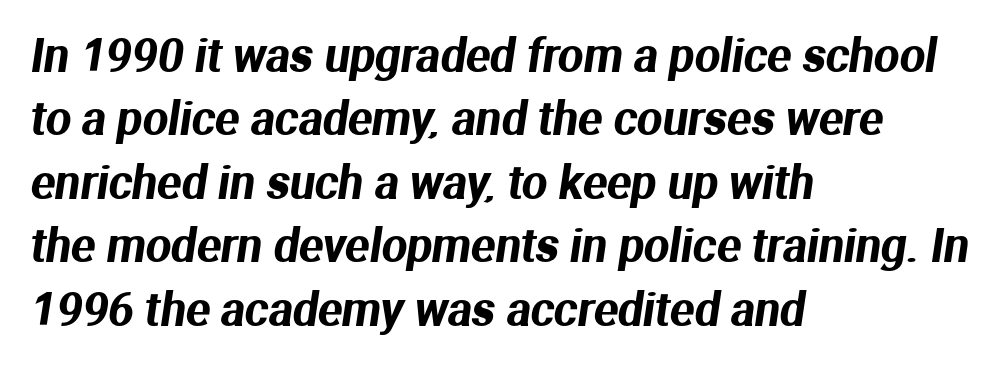
Q: Is the typeface a serif or a sans-serif typeface? A: Sans-serif.
Q: Is the text underlined? A: No.
Q: How is the paragraph aligned? A: Left-aligned.
Q: Is the spacing between letters normal or unusually wide? A: Normal.
Q: Is the spacing between lines tight, normal or loose? A: Normal.
Q: Width (condensed, normal, or wide)? A: Normal.
Q: Stroke contrast? A: Medium.
Q: x-height? A: Medium.
Q: Monospaced? A: No.
